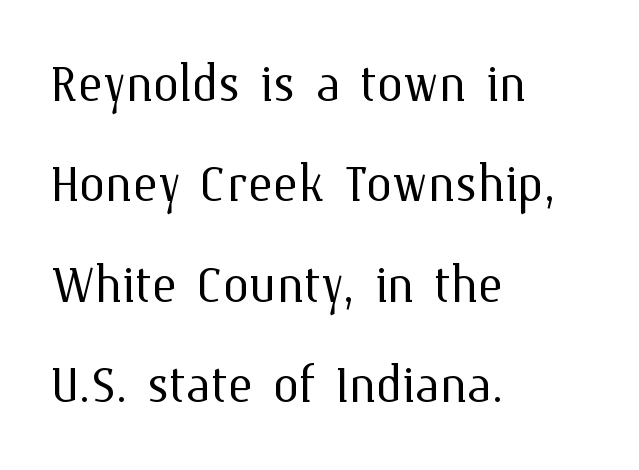
Q: Is the text bold? A: No.
Q: Is the text italic (slanted)? A: No, it is upright.
Q: Is the text underlined? A: No.
Q: How is the paragraph aligned? A: Left-aligned.
Q: Is the spacing between letters normal or unusually wide? A: Normal.
Q: Is the spacing between lines tight, normal or loose? A: Normal.
Q: Width (condensed, normal, or wide)? A: Normal.
Q: Stroke contrast? A: Medium.
Q: x-height? A: Medium.
Q: Monospaced? A: No.
